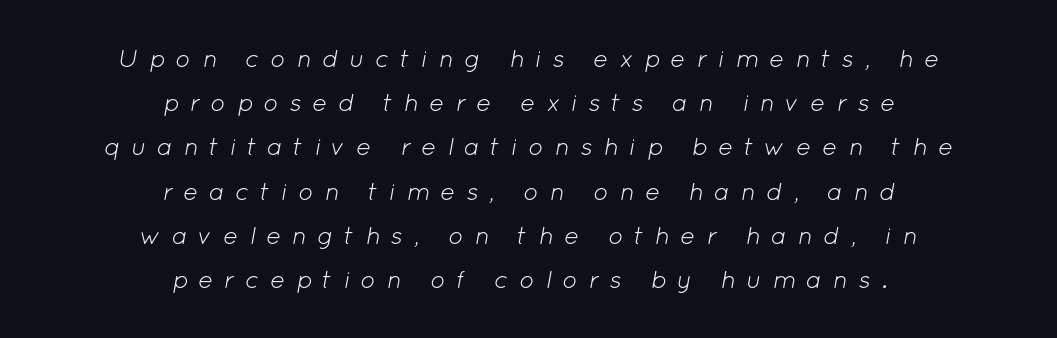
Q: Is the text bold? A: No.
Q: Is the text italic (slanted)? A: Yes, it leans right by about 12 degrees.
Q: Is the text underlined? A: No.
Q: How is the paragraph aligned? A: Centered.
Q: Is the spacing between letters normal or unusually wide? A: Unusually wide.
